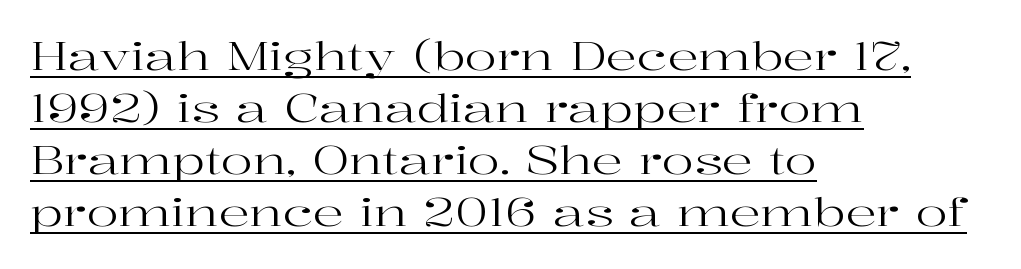
The lines in this sample share a left origin and differ only in where they stop. Proportional: the letters do not fall into vertical columns. The type family on display is of the serif kind. The specimen reads as upright at a glance. How would I describe the line gaps? Plain and ordinary. Nothing heavy about these letters — not bold at all.
